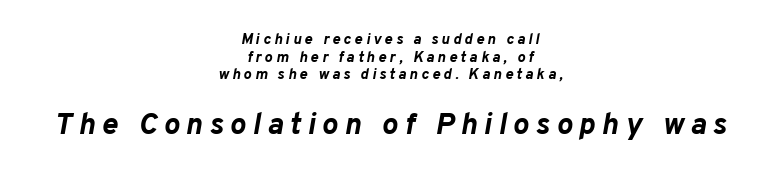
The image shows 30 px bold type, italic (leaning right); set centered, line spacing 1.17x, unusually wide letter spacing (+0.22 em), not underlined; the second (bottom) block is 2.0x larger; low stroke contrast and a medium x-height.
